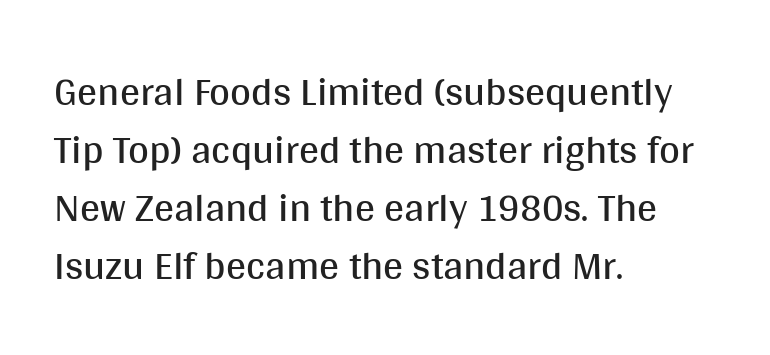
{"serif": "no", "italic": "no", "bold": "no", "weight": "regular", "width": "normal", "stroke_contrast": "medium", "x_height": "large", "monospaced": "no", "underline": "no", "align": "left", "line_spacing": "normal", "line_spacing_ratio": 1.45, "letter_spacing": "normal", "letter_spacing_em": 0.0, "glyph_px": 40}
